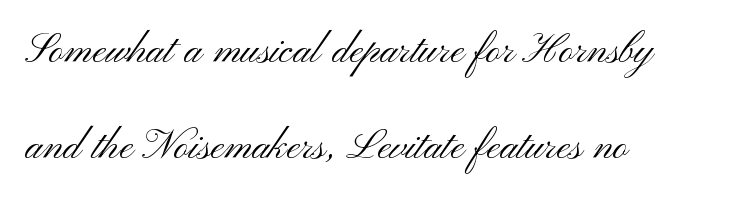
Q: Is the text bold? A: No.
Q: Is the text italic (slanted)? A: Yes.
Q: Is the typeface a serif or a sans-serif typeface? A: Sans-serif.
Q: Is the text underlined? A: No.
Q: How is the paragraph aligned? A: Left-aligned.
Q: Is the spacing between letters normal or unusually wide? A: Normal.
Q: Width (condensed, normal, or wide)? A: Wide.
Q: Stroke contrast? A: Medium.
Q: x-height? A: Small.
Q: Monospaced? A: No.
